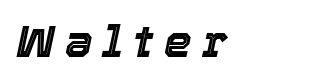
{"italic": "yes", "lean": "right", "slant_degrees": 12, "width": "normal", "x_height": "medium", "monospaced": "no", "underline": "no", "align": "left", "letter_spacing": "wide", "letter_spacing_em": 0.23, "glyph_px": 44}
